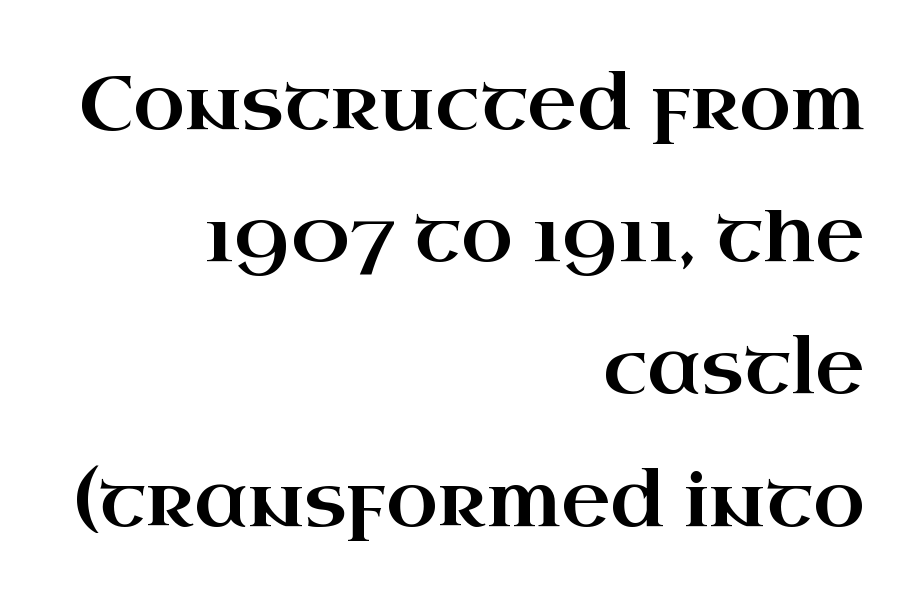
The gap between lines stays unmarked. Horizontally, the lines are justified to the trailing edge only. The horizontal fit of the characters is conventional and even. The specimen reads as upright at a glance. Here the designer chose a conventional face with non-uniform glyph widths. Typographically, this falls in the serif category.
